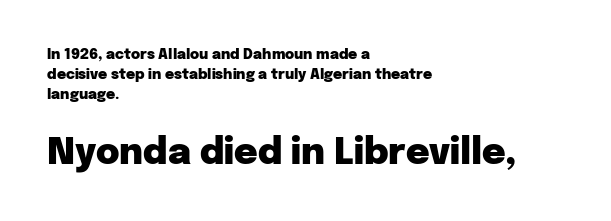
Q: Is the text bold? A: Yes.
Q: Is the text italic (slanted)? A: No, it is upright.
Q: Is the typeface a serif or a sans-serif typeface? A: Sans-serif.
Q: Is the text underlined? A: No.
Q: How is the paragraph aligned? A: Left-aligned.
Q: Is the spacing between letters normal or unusually wide? A: Normal.
Q: Is the spacing between lines tight, normal or loose? A: Normal.
Q: Which block of text is set in a larger size, the first (top) or the second (bottom)? A: The second (bottom) one.
Q: Width (condensed, normal, or wide)? A: Normal.
Q: Stroke contrast? A: Low.
Q: x-height? A: Medium.
Q: Monospaced? A: No.
